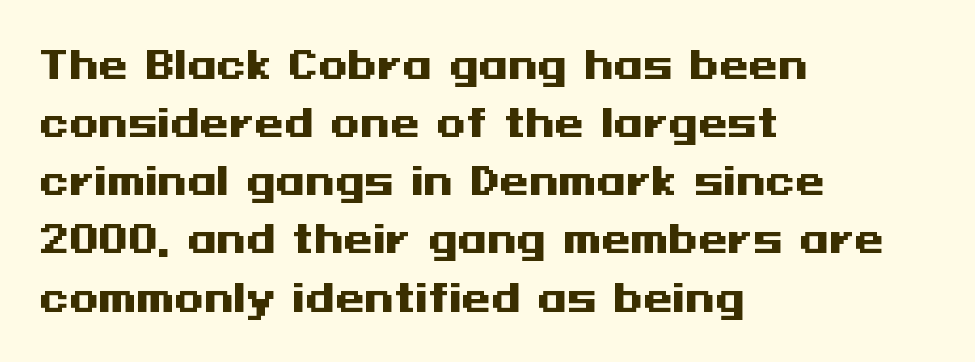
Q: Is the text bold? A: Yes.
Q: Is the text italic (slanted)? A: No, it is upright.
Q: Is the typeface a serif or a sans-serif typeface? A: Sans-serif.
Q: Is the text underlined? A: No.
Q: How is the paragraph aligned? A: Left-aligned.
Q: Is the spacing between letters normal or unusually wide? A: Normal.
Q: Is the spacing between lines tight, normal or loose? A: Normal.
Q: Width (condensed, normal, or wide)? A: Wide.
Q: Stroke contrast? A: Medium.
Q: x-height? A: Medium.
